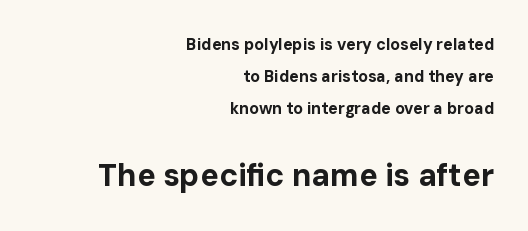
Q: Is the text bold? A: Yes.
Q: Is the text italic (slanted)? A: No, it is upright.
Q: Is the typeface a serif or a sans-serif typeface? A: Sans-serif.
Q: Is the text underlined? A: No.
Q: How is the paragraph aligned? A: Right-aligned.
Q: Is the spacing between letters normal or unusually wide? A: Normal.
Q: Is the spacing between lines tight, normal or loose? A: Loose.
Q: Which block of text is set in a larger size, the first (top) or the second (bottom)? A: The second (bottom) one.
Q: Width (condensed, normal, or wide)? A: Normal.
Q: Stroke contrast? A: Low.
Q: x-height? A: Medium.
Q: Monospaced? A: No.
